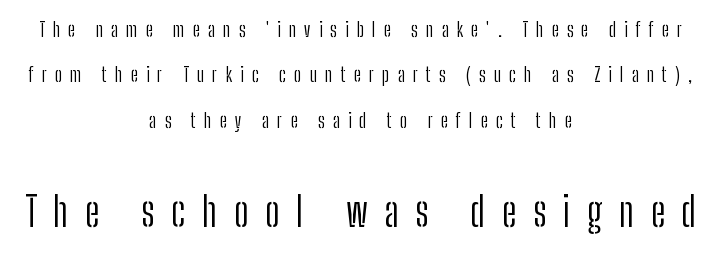
Ascenders rise straight up at ninety degrees. This layout puts the modest block above and the oversized block below. These lines have a slow, spaced-out rhythm from letter to letter. The letters advance in unequal steps, a hallmark of proportional type. Look at the bottom of the vertical strokes: they stop flat, with no serifs. Is the stroke heavy? The answer is a plain regular-or-lighter.
